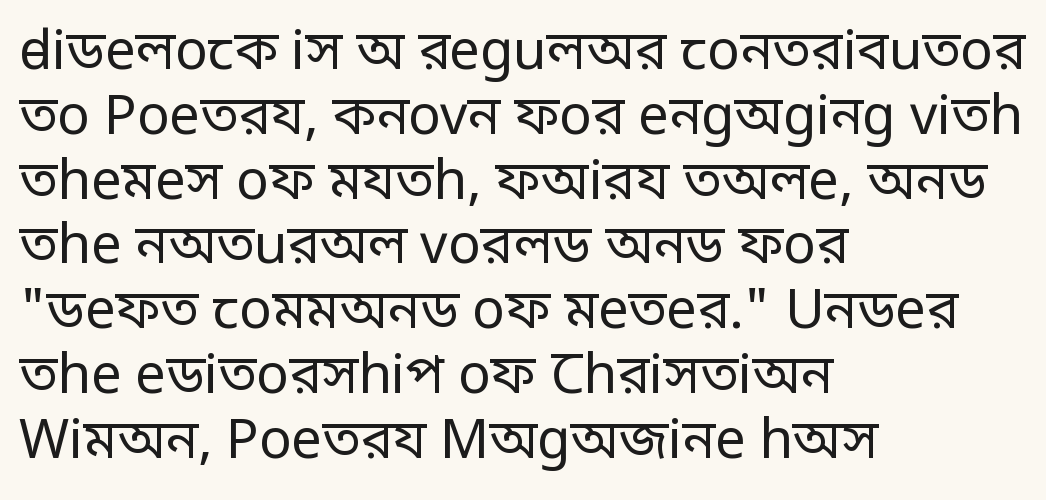
The letters stand straight up with perfectly vertical stems. If you drew a ruler down the left edge, every line would touch it. Type without underlining. Check where the strokes stop: nothing finishes them off — pure sans. Character widths vary here, with narrow letters taking less room than wide ones.
